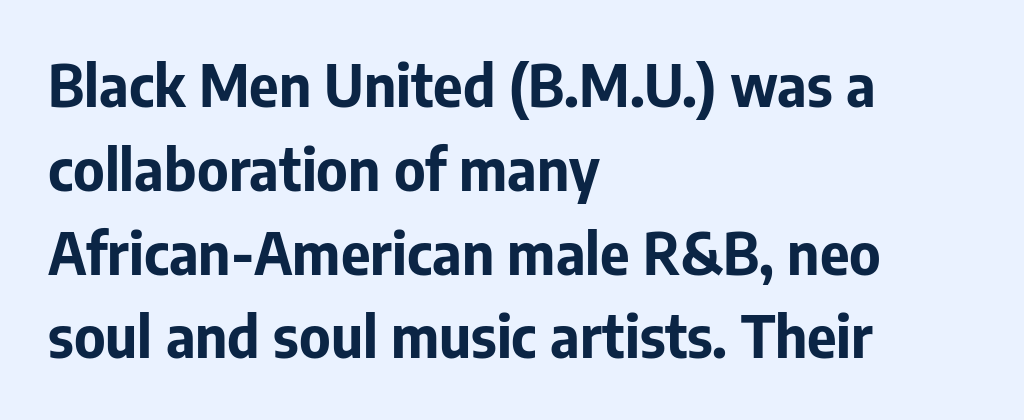
The image shows 57 px bold sans-serif type, upright; set left-aligned, normal line spacing (1.47x), normal letter spacing, not underlined; low stroke contrast and a medium x-height.
